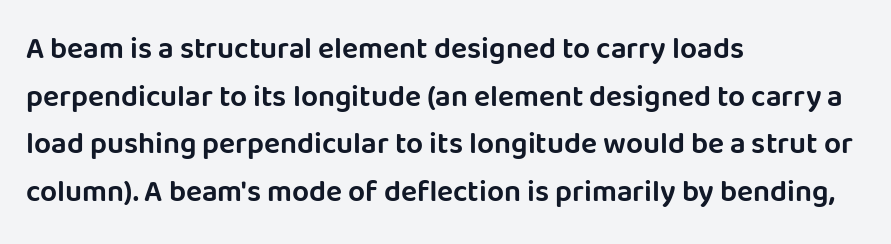
Font category for this specimen: sans-serif. Nope, not italic — everything's standing straight. Evenly set lines give the paragraph a standard silhouette. The space directly below the letters is spotless.
